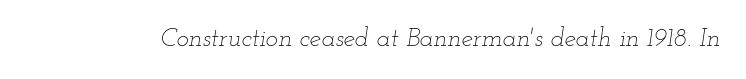
Caption: standard tracking, unaltered. Italic: yes, the glyphs are oblique. Ink coverage per letter is moderate at most. No word sits above an underline.
